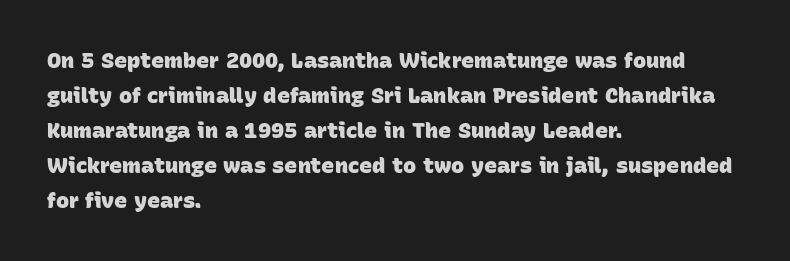
Q: Is the text bold? A: Yes.
Q: Is the text underlined? A: No.
Q: How is the paragraph aligned? A: Left-aligned.
Q: Is the spacing between letters normal or unusually wide? A: Normal.
Q: Is the spacing between lines tight, normal or loose? A: Normal.
